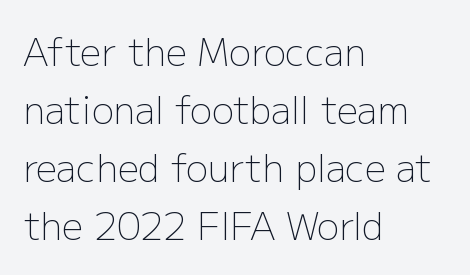
Every stem runs plumb, perpendicular to the baseline. Short note: letters normally spaced. Typeset ragged right — the left edge is the straight one. What's the leading like? Ordinary, nothing unusual. A quiet, ordinary-to-light weight characterises the typeface.
